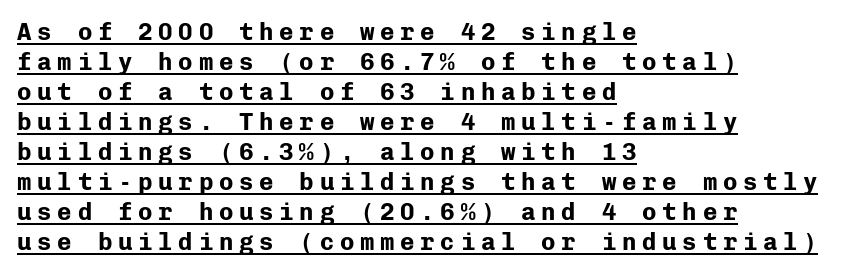
Q: Is the text bold? A: Yes.
Q: Is the text italic (slanted)? A: No, it is upright.
Q: Is the text underlined? A: Yes.
Q: How is the paragraph aligned? A: Left-aligned.
Q: Is the spacing between letters normal or unusually wide? A: Unusually wide.
Q: Is the spacing between lines tight, normal or loose? A: Normal.
